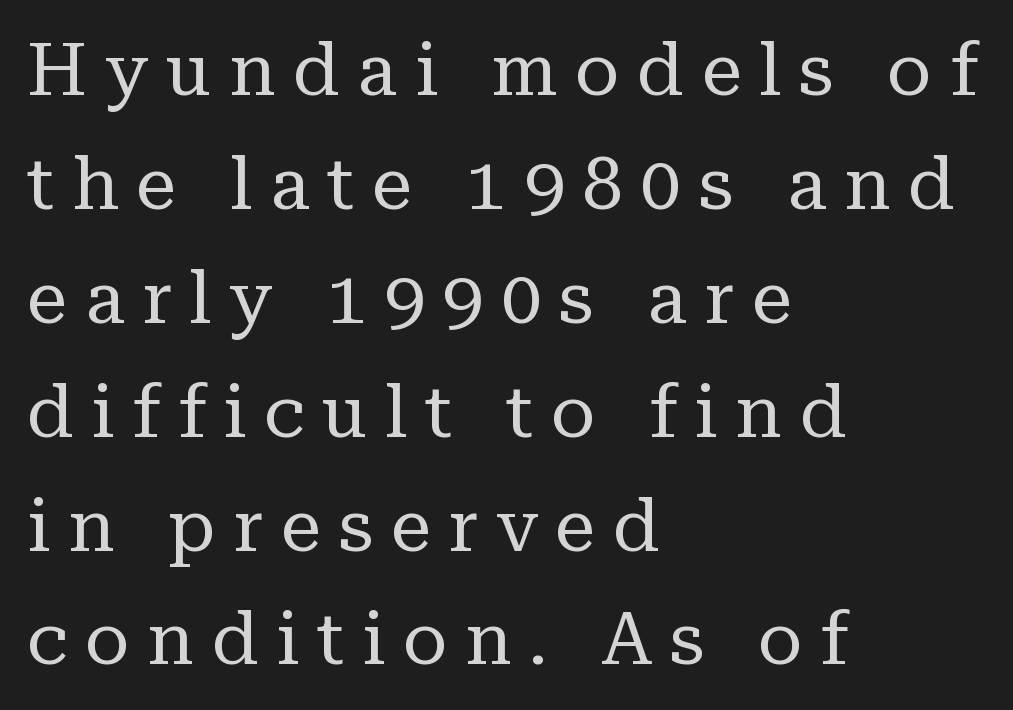
The image shows 73 px regular-weight serif type, upright; set left-aligned, normal line spacing (1.56x), unusually wide letter spacing (+0.24 em), not underlined; low stroke contrast and a medium x-height.
